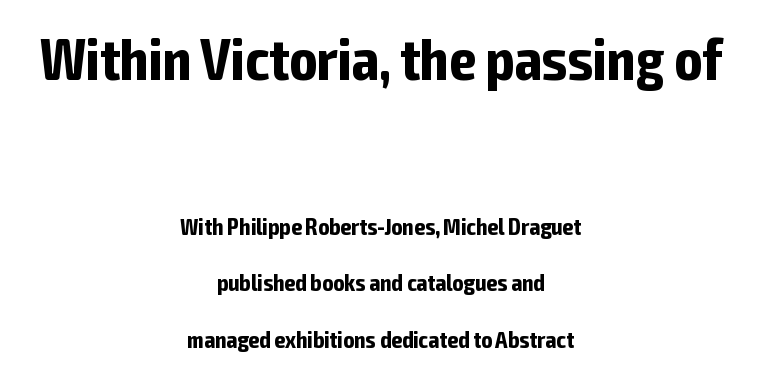
The passage is arranged like a title page — every line centered. Posture: upright roman. Is there much room between lines? Yes — plenty of vertical air separates them. Grotesque or geometric, the face here clearly has no serifs. Think of a printed novel: that variable character pitch is what you see here. If you squint, the top block still reads clearly — it's the larger of the two.
